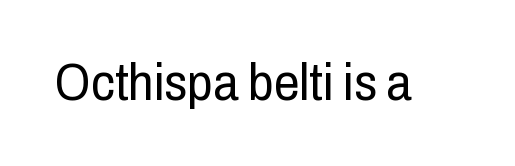
Q: Is the text bold? A: No.
Q: Is the text italic (slanted)? A: No, it is upright.
Q: Is the typeface a serif or a sans-serif typeface? A: Sans-serif.
Q: Is the text underlined? A: No.
Q: Is the spacing between letters normal or unusually wide? A: Normal.
Q: Width (condensed, normal, or wide)? A: Condensed.
Q: Stroke contrast? A: Low.
Q: x-height? A: Medium.
Q: Monospaced? A: No.
